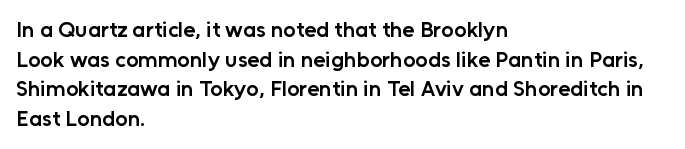
Q: Is the text bold? A: Semi-bold.
Q: Is the text italic (slanted)? A: No, it is upright.
Q: Is the text underlined? A: No.
Q: How is the paragraph aligned? A: Left-aligned.
Q: Is the spacing between letters normal or unusually wide? A: Normal.
Q: Is the spacing between lines tight, normal or loose? A: Normal.
